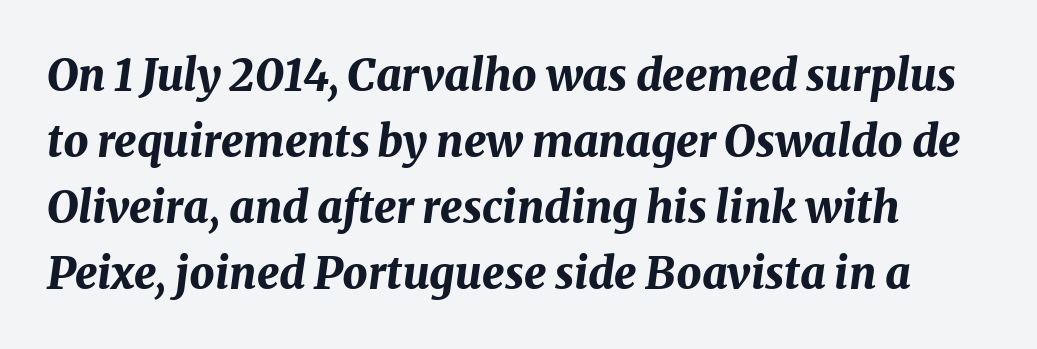
{"italic": "yes", "lean": "right", "slant_degrees": 8, "bold": "yes", "weight": "bold", "width": "normal", "stroke_contrast": "medium", "x_height": "medium", "monospaced": "no", "underline": "no", "line_spacing": "normal", "line_spacing_ratio": 1.5, "letter_spacing": "normal", "letter_spacing_em": 0.0, "glyph_px": 44}
